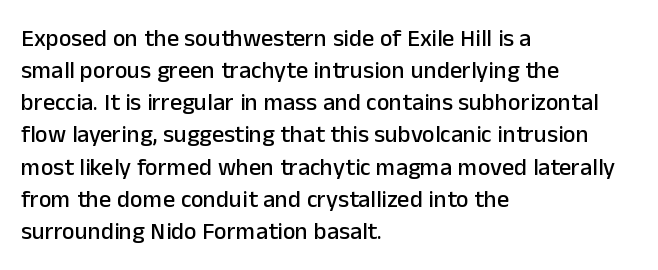
Q: Is the text italic (slanted)? A: No, it is upright.
Q: Is the text underlined? A: No.
Q: How is the paragraph aligned? A: Left-aligned.
Q: Is the spacing between letters normal or unusually wide? A: Normal.
Q: Is the spacing between lines tight, normal or loose? A: Normal.
